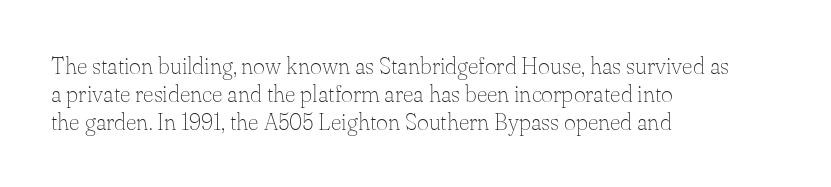
Italic: no, the glyphs are upright roman. Typeset ragged right — the left edge is the straight one. The gaps between neighbouring characters are ordinary and unremarkable. No letter is thick-stroked: the sample isn't bold. Lines of text with bare space underneath.
